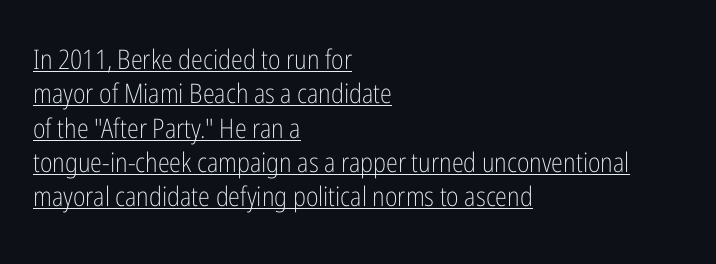
{"italic": "no", "bold": "no", "underline": "yes", "align": "left", "line_spacing": "normal", "line_spacing_ratio": 1.27, "letter_spacing": "normal", "letter_spacing_em": 0.0, "glyph_px": 27}
